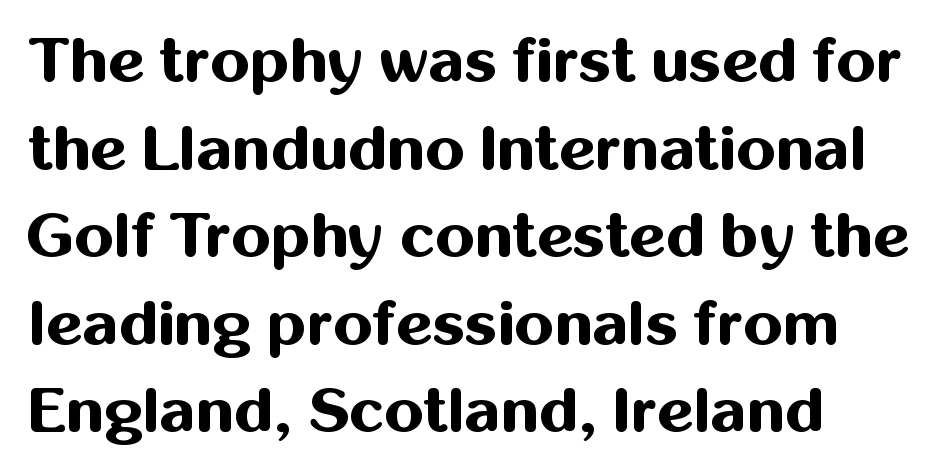
{"serif": "no", "italic": "no", "bold": "yes", "weight": "bold", "width": "normal", "stroke_contrast": "medium", "x_height": "medium", "monospaced": "no", "underline": "no", "align": "left", "line_spacing": "normal", "line_spacing_ratio": 1.39, "letter_spacing": "normal", "letter_spacing_em": 0.0, "glyph_px": 63}
